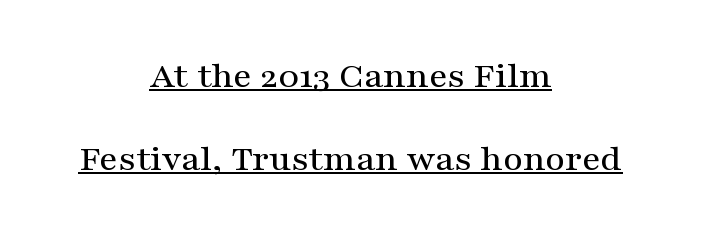
Q: Is the text italic (slanted)? A: No, it is upright.
Q: Is the typeface a serif or a sans-serif typeface? A: Serif.
Q: Is the text underlined? A: Yes.
Q: How is the paragraph aligned? A: Centered.
Q: Is the spacing between letters normal or unusually wide? A: Normal.
Q: Is the spacing between lines tight, normal or loose? A: Loose.
Q: Width (condensed, normal, or wide)? A: Wide.
Q: Stroke contrast? A: Medium.
Q: x-height? A: Medium.
Q: Monospaced? A: No.
